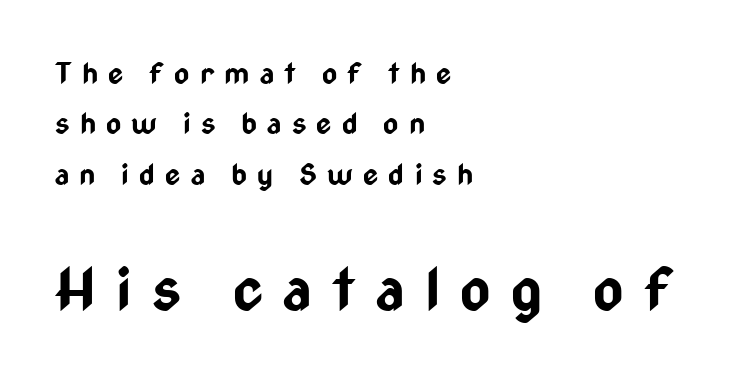
{"serif": "no", "italic": "no", "bold": "yes", "weight": "bold", "width": "condensed", "stroke_contrast": "low", "x_height": "medium", "monospaced": "no", "underline": "no", "align": "left", "line_spacing_ratio": 1.74, "letter_spacing": "wide", "letter_spacing_em": 0.35, "larger_block": "second", "size_ratio": 2.0, "glyph_px": 58}
